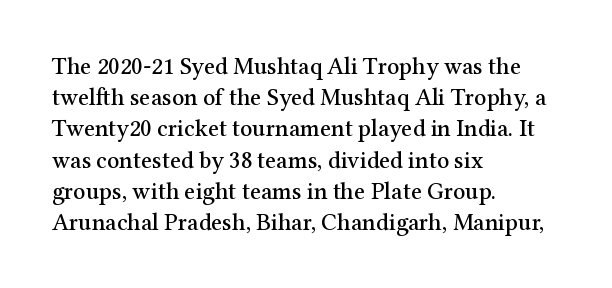
The image shows 24 px text type, upright; set left-aligned, normal line spacing (1.3x), normal letter spacing, not underlined.
